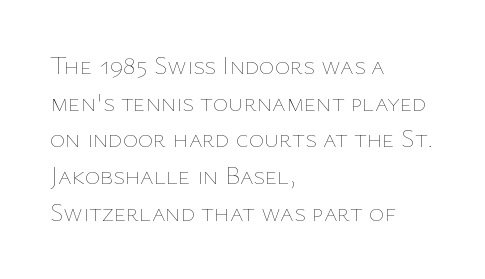
In CSS terms this would be text-align: left. The words here are not underlined. The font is comparable to plain body text, perhaps lighter. Every character sits straight up, as roman type does. The vertical gap from one line to the next is medium. Compared with typical body copy, the letter spacing here is the same.
